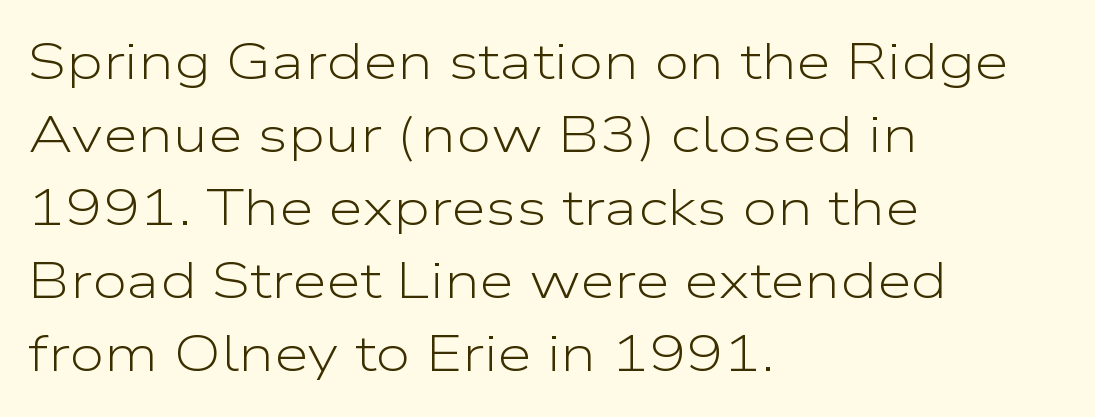
Quick note: not italic, upright. What's the leading like? Ordinary, nothing unusual. Nothing unusual about the tracking: characters are spaced as the font intends. Here the designer chose a conventional face with non-uniform glyph widths. Typographically, this falls in the sans-serif category.
